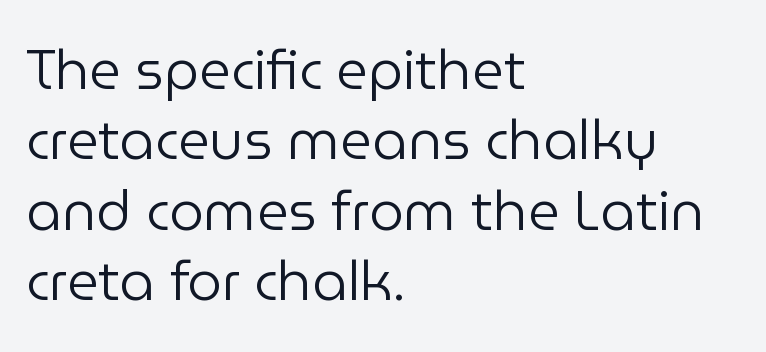
{"serif": "no", "italic": "no", "bold": "no", "weight": "regular", "width": "normal", "stroke_contrast": "low", "x_height": "medium", "monospaced": "no", "underline": "no", "align": "left", "line_spacing": "normal", "line_spacing_ratio": 1.28, "letter_spacing": "normal", "letter_spacing_em": 0.0, "glyph_px": 55}
